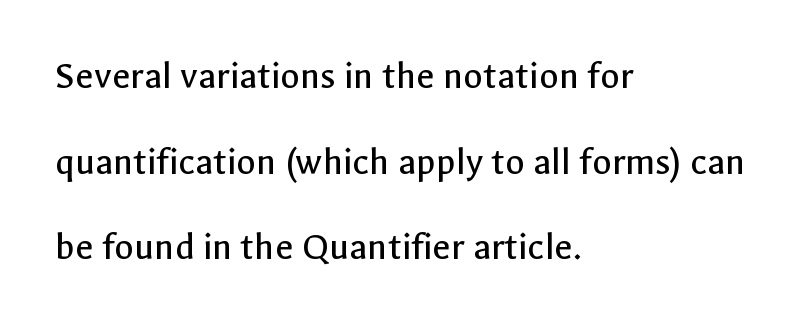
The image shows 40 px regular-weight sans-serif type, upright; set left-aligned, loose line spacing (2.14x), normal letter spacing, not underlined; a medium x-height.
